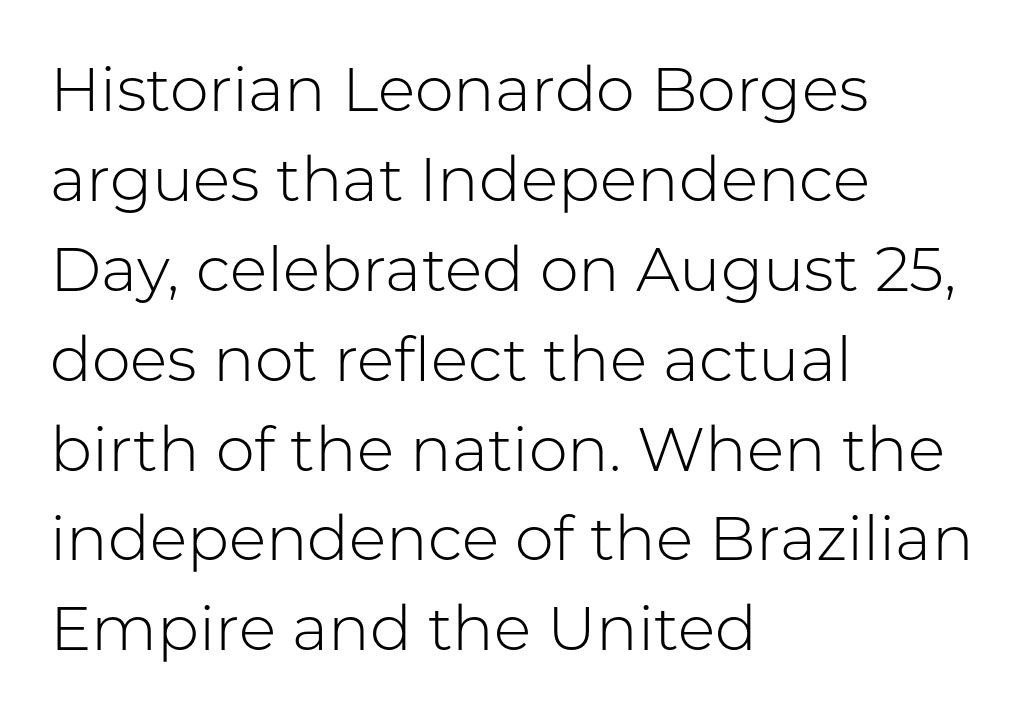
The axis of the letterforms is exactly vertical. Students, note that the glyphs here touch the page at normal intervals. One glance says typical: line gaps are just what's usual. Each letter keeps its own natural width here, so spacing adapts to shape.
